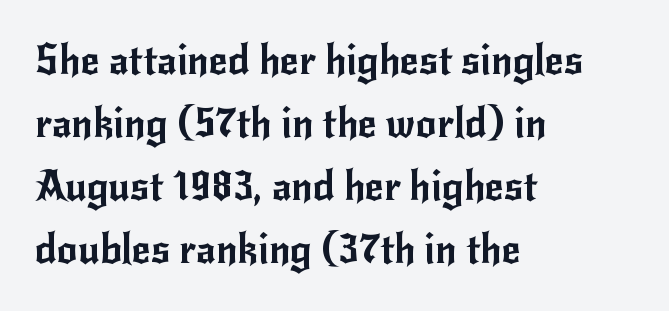
{"serif": "no", "italic": "no", "width": "normal", "stroke_contrast": "low", "x_height": "small", "monospaced": "no", "underline": "no", "align": "left", "line_spacing": "normal", "line_spacing_ratio": 1.54, "letter_spacing": "normal", "letter_spacing_em": 0.0, "glyph_px": 41}
